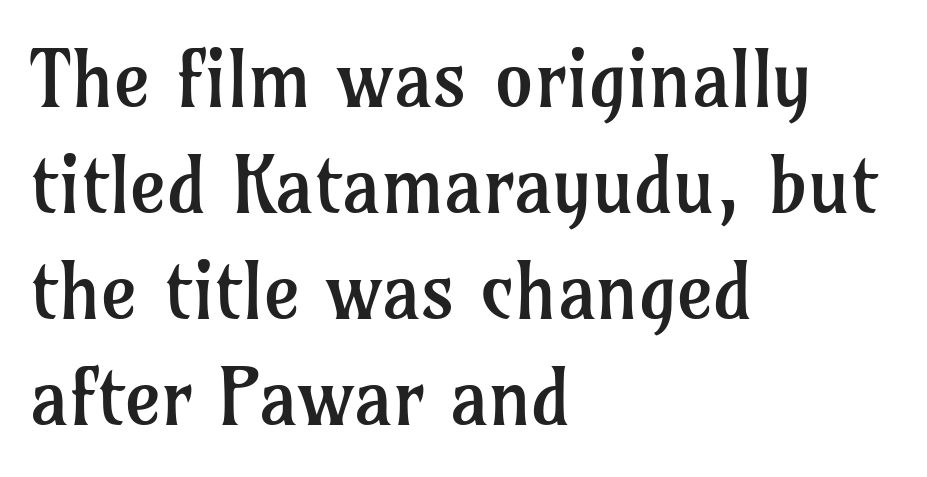
How would I describe the line gaps? Plain and ordinary. Letters have the restrained weight of plain body copy at most. Note: serifs present on the glyphs. Look at the tracking — it's just the regular setting, nothing added. Check under the words: just untouched page.
